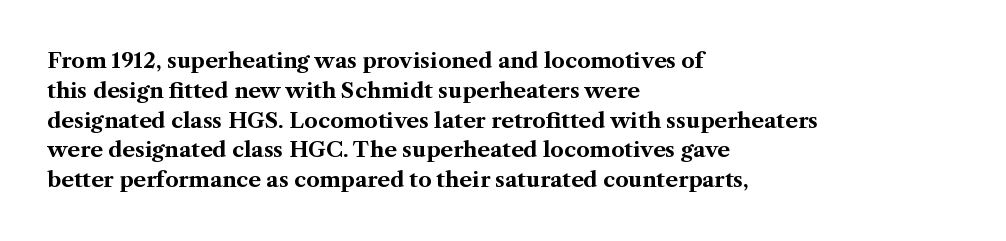
A bare baseline throughout the passage. Heavy-handed strokes throughout: this text is bold. Style check: upright. The setting favours the left margin, as ordinary paragraphs usually do. How are the letters spaced? Ordinarily, with no added tracking.
